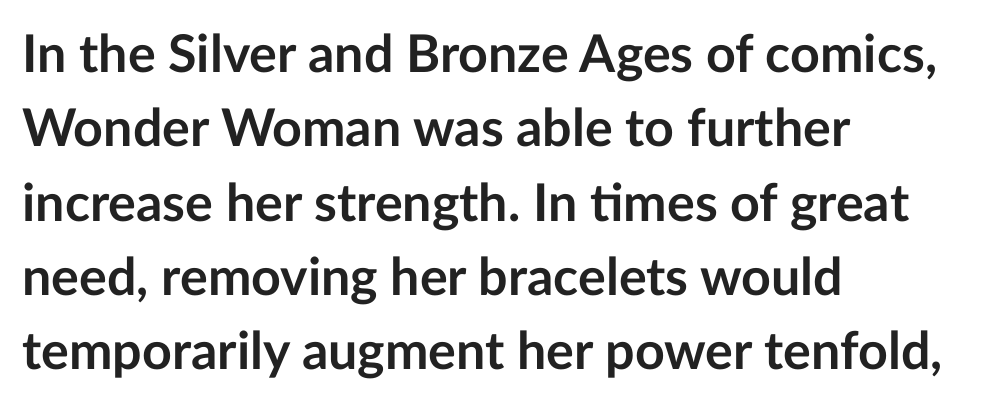
The image shows 52 px semibold sans-serif type, upright; set left-aligned, normal line spacing (1.43x), normal letter spacing, not underlined; low stroke contrast and a medium x-height.
